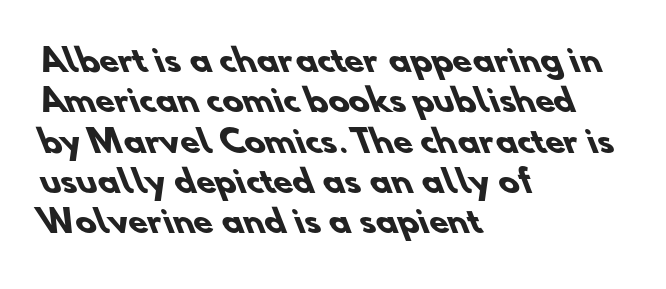
{"serif": "no", "bold": "yes", "weight": "heavy", "width": "normal", "stroke_contrast": "low", "x_height": "small", "monospaced": "no", "underline": "no", "align": "left", "line_spacing": "normal", "line_spacing_ratio": 1.3, "letter_spacing": "normal", "letter_spacing_em": 0.0, "glyph_px": 31}
